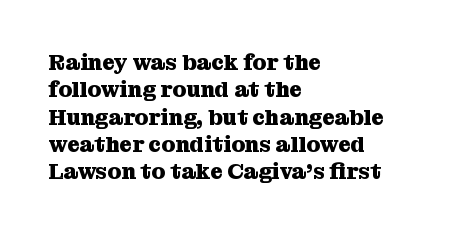
Q: Is the text bold? A: Yes.
Q: Is the text italic (slanted)? A: No, it is upright.
Q: Is the text underlined? A: No.
Q: How is the paragraph aligned? A: Left-aligned.
Q: Is the spacing between letters normal or unusually wide? A: Normal.
